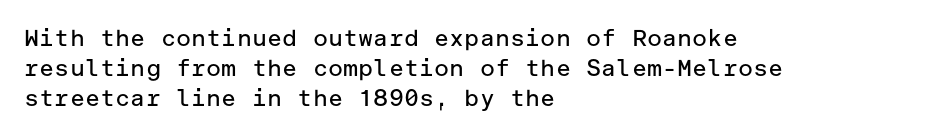
{"italic": "no", "bold": "no", "underline": "no", "align": "left", "line_spacing": "normal", "line_spacing_ratio": 1.31, "letter_spacing": "normal", "letter_spacing_em": 0.0, "glyph_px": 23}
